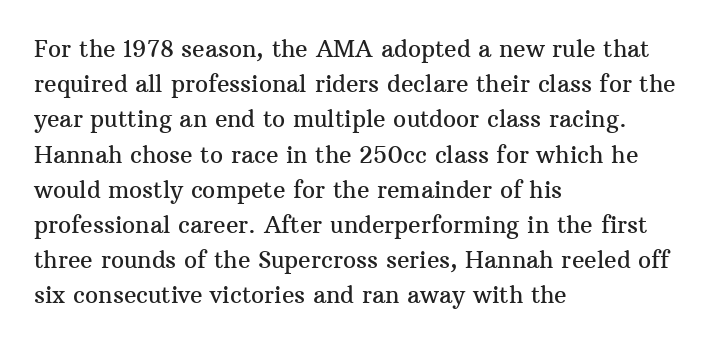
Q: Is the text italic (slanted)? A: No, it is upright.
Q: Is the text underlined? A: No.
Q: How is the paragraph aligned? A: Left-aligned.
Q: Is the spacing between letters normal or unusually wide? A: Normal.
Q: Is the spacing between lines tight, normal or loose? A: Normal.
